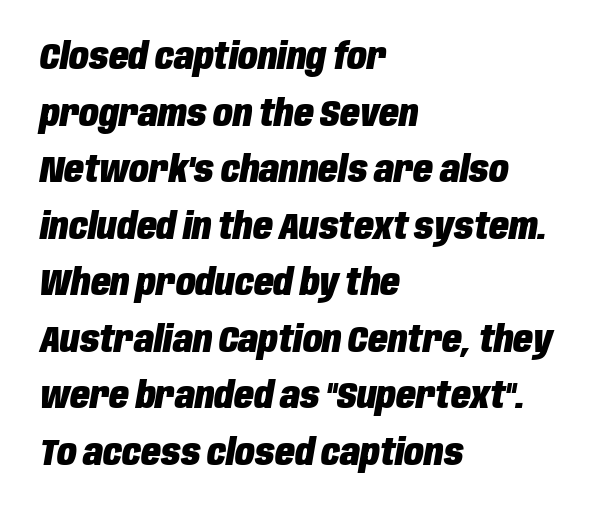
Students, this is bold: see how much ink each stroke carries. A student would call this left alignment; a typographer would say flush left, rag right. The letterforms sit shoulder to shoulder at normal distance. Students, observe: this is what conventionally led text looks like.
